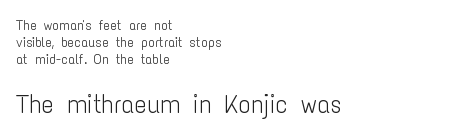
{"italic": "no", "bold": "no", "underline": "no", "align": "left", "line_spacing_ratio": 1.21, "letter_spacing": "normal", "letter_spacing_em": 0.0, "larger_block": "second", "size_ratio": 1.86, "glyph_px": 26}
